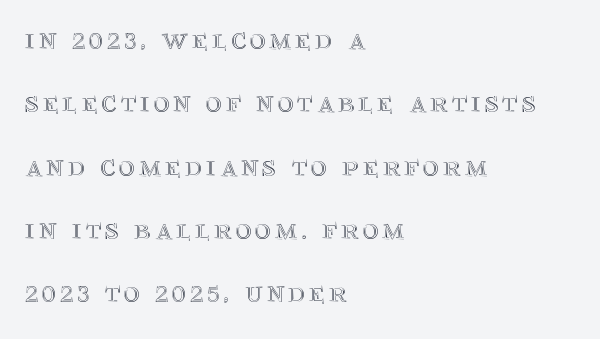
Q: Is the text italic (slanted)? A: No, it is upright.
Q: Is the text underlined? A: No.
Q: How is the paragraph aligned? A: Left-aligned.
Q: Is the spacing between lines tight, normal or loose? A: Loose.
Q: Width (condensed, normal, or wide)? A: Normal.
Q: x-height? A: Large.
Q: Monospaced? A: No.
